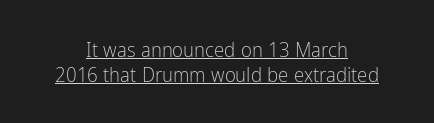
{"italic": "no", "bold": "no", "underline": "yes", "align": "center", "line_spacing_ratio": 1.19, "letter_spacing": "normal", "letter_spacing_em": 0.0, "glyph_px": 21}
